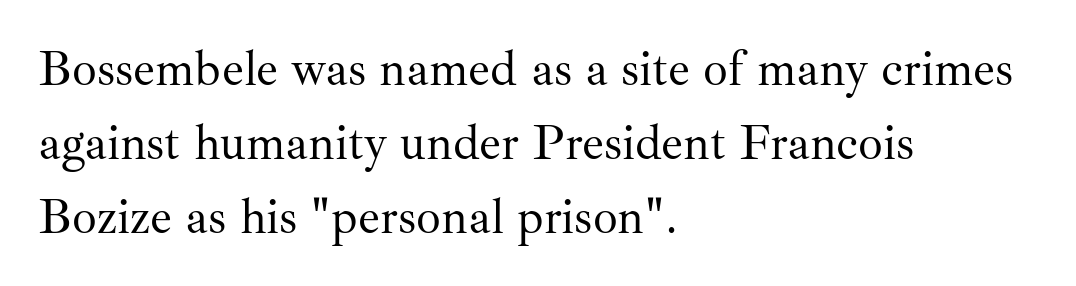
Q: Is the text bold? A: No.
Q: Is the text italic (slanted)? A: No, it is upright.
Q: Is the typeface a serif or a sans-serif typeface? A: Serif.
Q: Is the text underlined? A: No.
Q: How is the paragraph aligned? A: Left-aligned.
Q: Is the spacing between letters normal or unusually wide? A: Normal.
Q: Is the spacing between lines tight, normal or loose? A: Normal.
Q: Width (condensed, normal, or wide)? A: Normal.
Q: Stroke contrast? A: Medium.
Q: x-height? A: Small.
Q: Monospaced? A: No.
